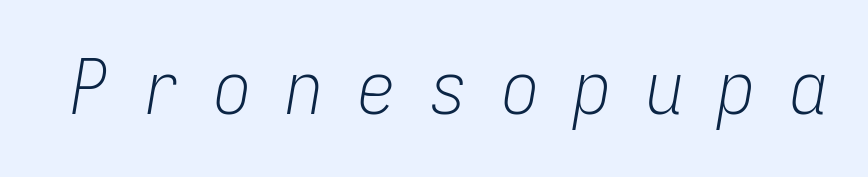
Has an underline been added? It has not. Characters follow at a spacing far wider than the type designer built in. The axis of the letterforms is tilted away from vertical. The rendering uses typewriter-style spacing with identical character cells. The letterforms sit at book weight or below.
